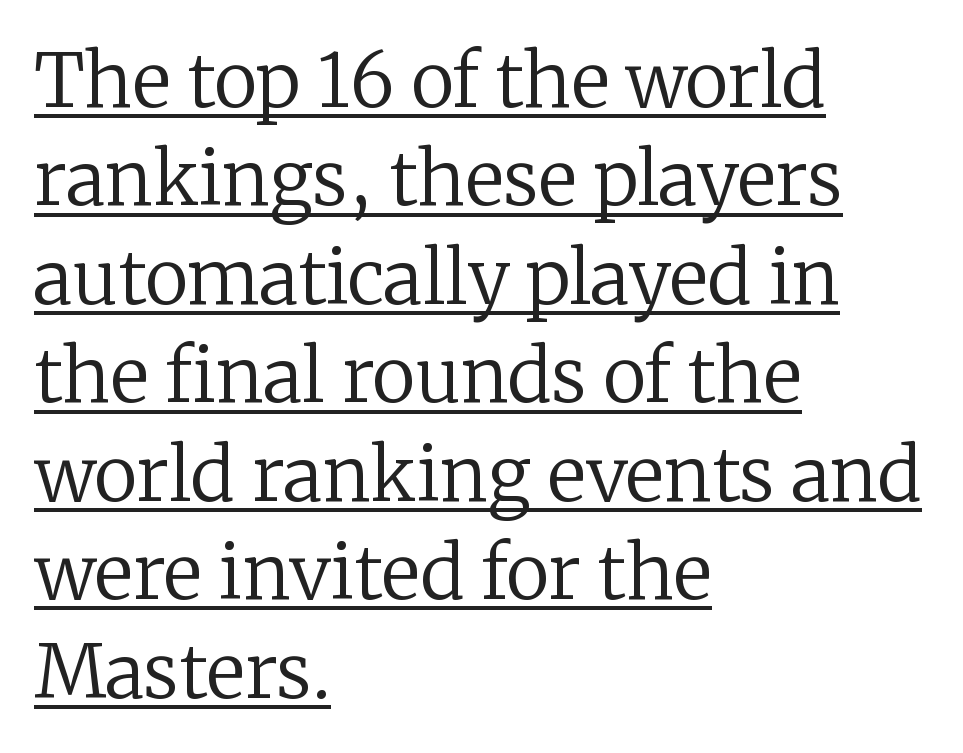
Ascenders rise straight up at ninety degrees. Reading down the column, the eye jumps a familiar distance to each next line. Observe the serifs anchoring each vertical stroke in this sample. These glyphs show unthickened strokes, regular width or finer. The rendering uses the underline text-decoration. No extra tracking has been applied to these lines.
